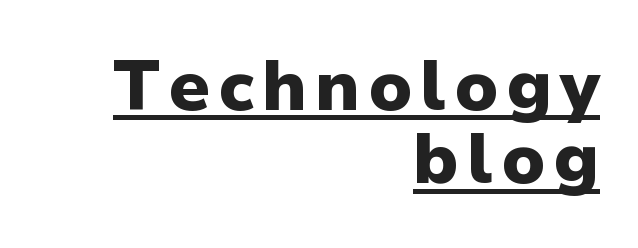
No italicization has been applied; the sample stays upright. Compared with an ordinary text face, these strokes are far heavier — a full bold. Nope, no serifs anywhere on these letters. Reading down the block, your eye finds every line finishing at a fixed right position. This block would grow much taller if given ordinary leading; it's compressed now.
